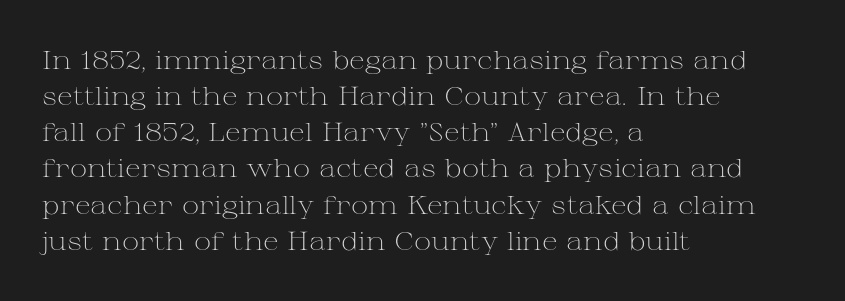
Q: Is the text bold? A: No.
Q: Is the text italic (slanted)? A: No, it is upright.
Q: Is the text underlined? A: No.
Q: How is the paragraph aligned? A: Left-aligned.
Q: Is the spacing between letters normal or unusually wide? A: Normal.
Q: Is the spacing between lines tight, normal or loose? A: Normal.
